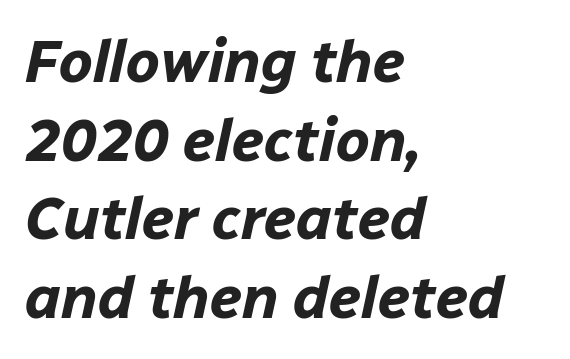
{"italic": "yes", "lean": "right", "slant_degrees": 12, "bold": "yes", "weight": "bold", "width": "normal", "stroke_contrast": "low", "x_height": "medium", "monospaced": "no", "underline": "no", "align": "left", "line_spacing": "normal", "line_spacing_ratio": 1.31, "letter_spacing": "normal", "letter_spacing_em": 0.0, "glyph_px": 60}
